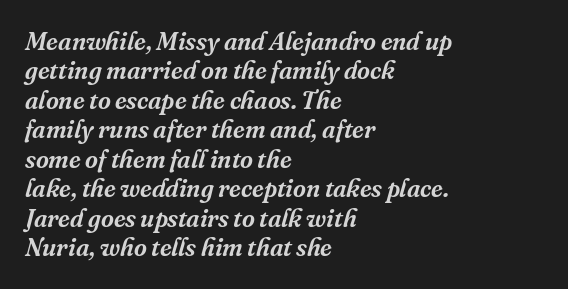
The image shows 25 px text type, italic (leaning right); set left-aligned, line spacing 1.18x, normal letter spacing, not underlined.
